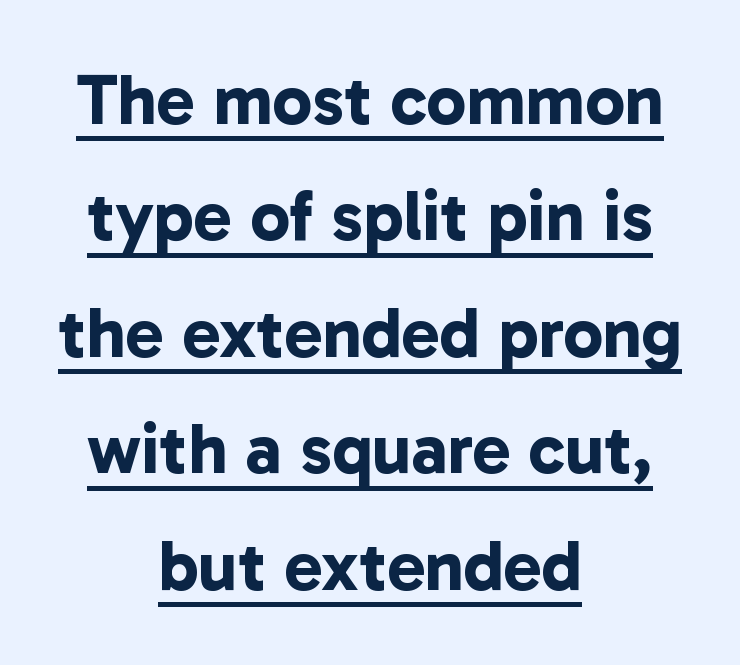
Underlined type. The passage shown is emphatically bold. Honestly, the letter spacing is just normal — you wouldn't notice it. This sample keeps an unexceptional amount of space between lines. This rendering uses center alignment, leaving both contours irregular but symmetric. Typographically, this falls in the sans-serif category.
